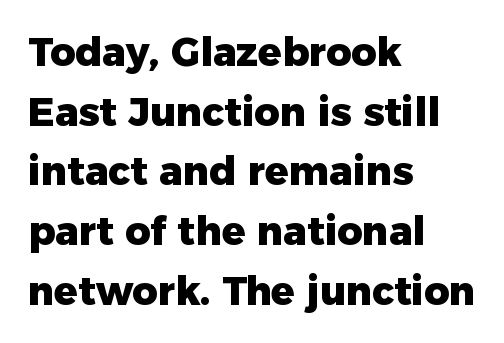
Layout note: lines flush left. The horizontal fit of the characters is conventional and even. Is this a fixed-width face? No — the glyphs have proportional, varying widths. The space directly below the letters is spotless. Compared with typical paragraphs, the rows here are spaced about the same.
